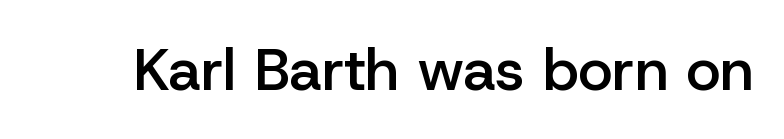
Q: Is the text bold? A: Semi-bold.
Q: Is the text italic (slanted)? A: No, it is upright.
Q: Is the typeface a serif or a sans-serif typeface? A: Sans-serif.
Q: Is the text underlined? A: No.
Q: Is the spacing between letters normal or unusually wide? A: Normal.
Q: Width (condensed, normal, or wide)? A: Normal.
Q: Stroke contrast? A: Low.
Q: x-height? A: Medium.
Q: Monospaced? A: No.
